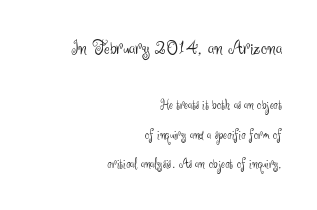
The image shows 21 px text type, upright; set right-aligned, loose line spacing (2.11x), normal letter spacing, not underlined; the first (top) block is 1.5x larger.
